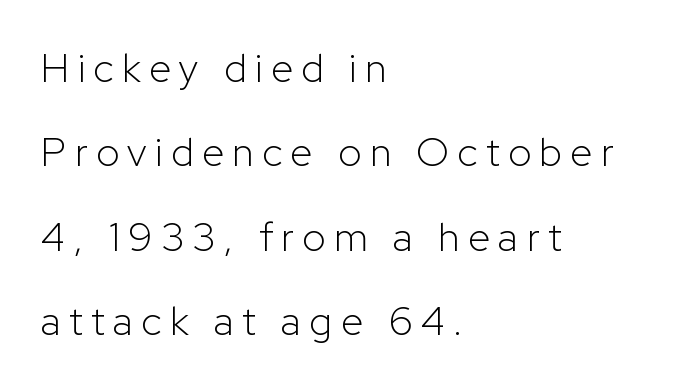
Q: Is the text bold? A: No.
Q: Is the text italic (slanted)? A: No, it is upright.
Q: Is the typeface a serif or a sans-serif typeface? A: Sans-serif.
Q: Is the text underlined? A: No.
Q: How is the paragraph aligned? A: Left-aligned.
Q: Is the spacing between letters normal or unusually wide? A: Unusually wide.
Q: Is the spacing between lines tight, normal or loose? A: Loose.
Q: Width (condensed, normal, or wide)? A: Normal.
Q: Stroke contrast? A: Low.
Q: x-height? A: Medium.
Q: Monospaced? A: No.
